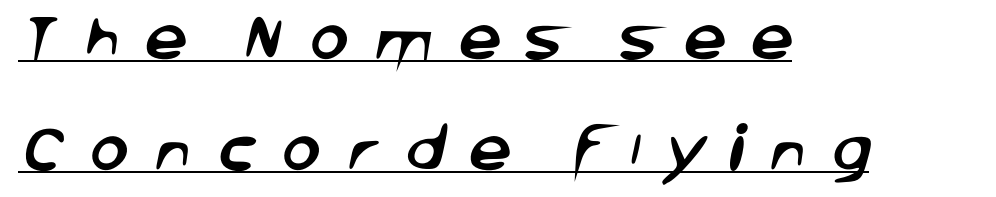
{"serif": "no", "width": "normal", "stroke_contrast": "low", "x_height": "large", "monospaced": "no", "underline": "yes", "align": "left", "line_spacing": "loose", "line_spacing_ratio": 2.26, "letter_spacing": "wide", "letter_spacing_em": 0.47, "glyph_px": 49}
